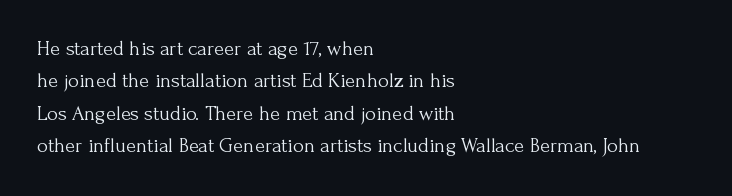
Q: Is the text bold? A: No.
Q: Is the text italic (slanted)? A: No, it is upright.
Q: Is the text underlined? A: No.
Q: How is the paragraph aligned? A: Left-aligned.
Q: Is the spacing between letters normal or unusually wide? A: Normal.
Q: Is the spacing between lines tight, normal or loose? A: Normal.
